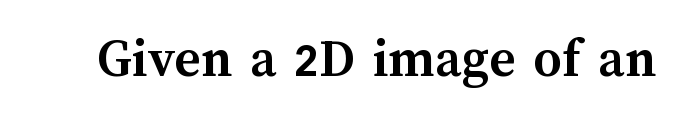
Q: Is the text bold? A: Yes.
Q: Is the text italic (slanted)? A: No, it is upright.
Q: Is the text underlined? A: No.
Q: Is the spacing between letters normal or unusually wide? A: Normal.
Q: Width (condensed, normal, or wide)? A: Normal.
Q: Stroke contrast? A: Medium.
Q: x-height? A: Medium.
Q: Monospaced? A: No.
